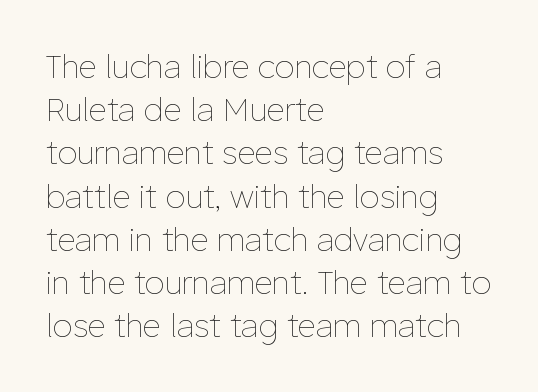
The image shows 32 px thin type, upright; set left-aligned, normal line spacing (1.35x), normal letter spacing, not underlined; low stroke contrast and a medium x-height.
